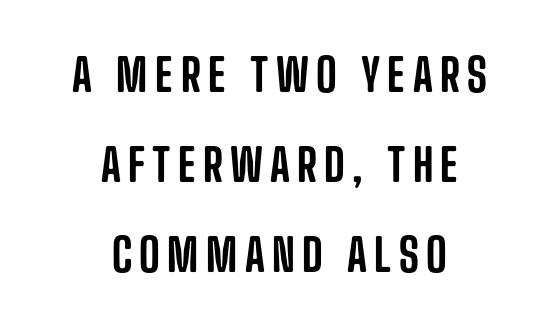
The image shows 45 px condensed sans-serif type, upright; set centered, loose line spacing (2.0x), not underlined; low stroke contrast and a large x-height.
